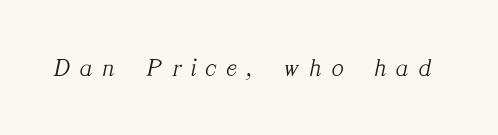
Descenders are the only things crossing below the line. Yep, that's italic — everything's leaning. Letters have the restrained weight of plain body copy at most. This rendering widens character spacing well past its baseline value.
